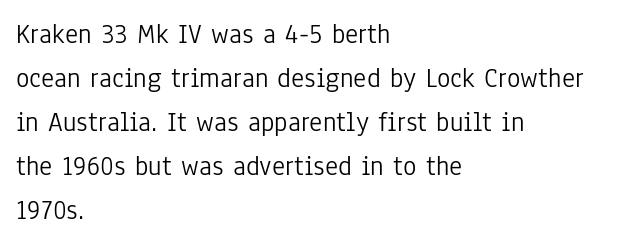
{"serif": "no", "italic": "no", "bold": "no", "weight": "light", "width": "condensed", "stroke_contrast": "low", "x_height": "medium", "monospaced": "no", "underline": "no", "align": "left", "line_spacing": "normal", "line_spacing_ratio": 1.57, "letter_spacing": "normal", "letter_spacing_em": 0.0, "glyph_px": 28}
